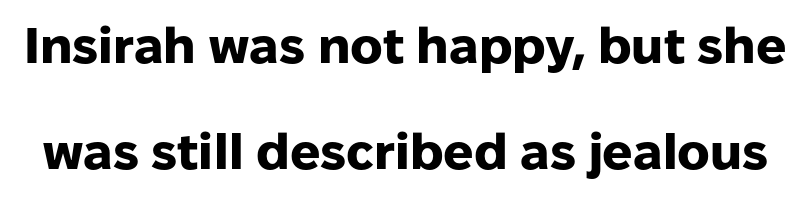
The glyphs are unaccompanied by any horizontal stroke below them. Words appear dense and cohesive because spacing is normal. This rendering employs a face without finishing strokes, i.e., a sans-serif. Here the designer chose a conventional face with non-uniform glyph widths. Italic? Not at all — the glyphs are vertical.
